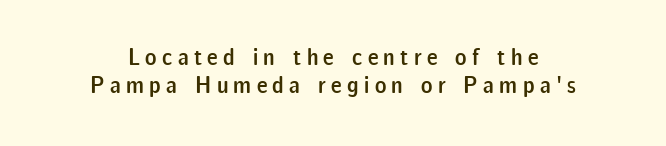
Q: Is the text bold? A: Semi-bold.
Q: Is the text italic (slanted)? A: No, it is upright.
Q: Is the text underlined? A: No.
Q: How is the paragraph aligned? A: Centered.
Q: Is the spacing between letters normal or unusually wide? A: Unusually wide.
